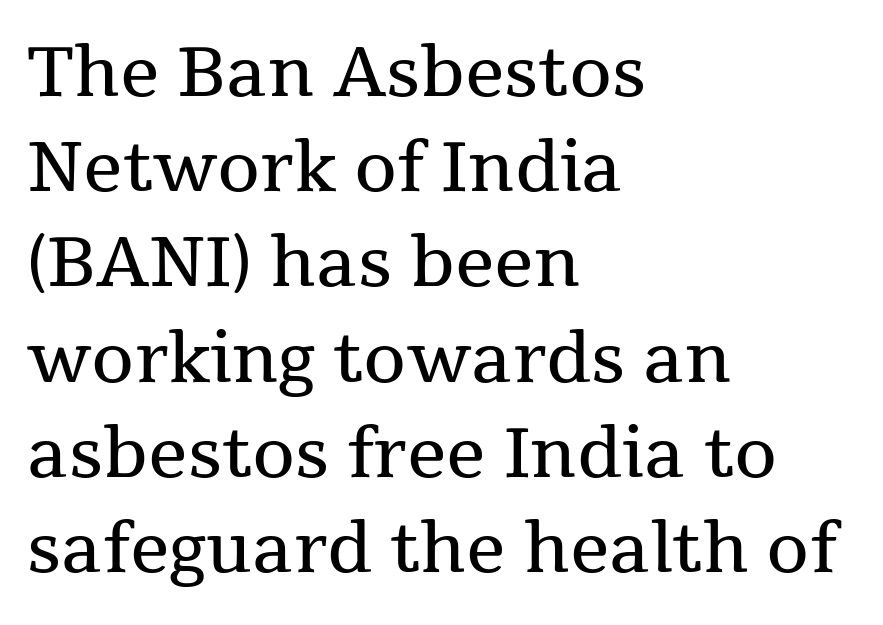
{"serif": "yes", "italic": "no", "bold": "no", "weight": "regular", "width": "normal", "stroke_contrast": "medium", "x_height": "medium", "monospaced": "no", "underline": "no", "align": "left", "line_spacing": "normal", "line_spacing_ratio": 1.38, "letter_spacing": "normal", "letter_spacing_em": 0.0, "glyph_px": 69}
